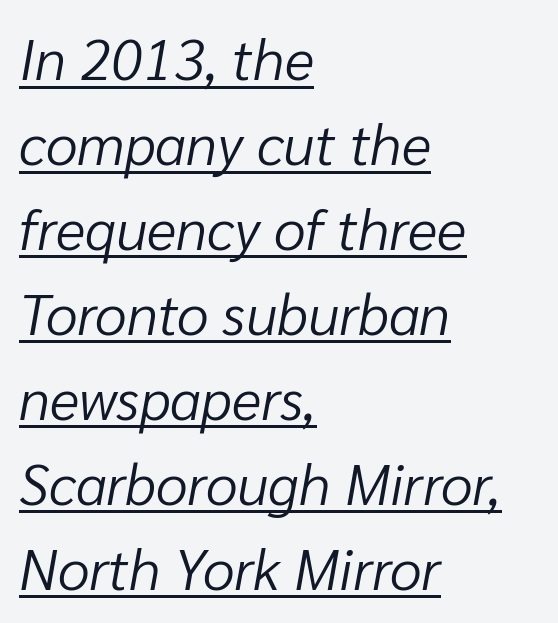
The image shows 57 px light type, italic (leaning right); set left-aligned, normal line spacing (1.49x), normal letter spacing, underlined; low stroke contrast and a medium x-height.
